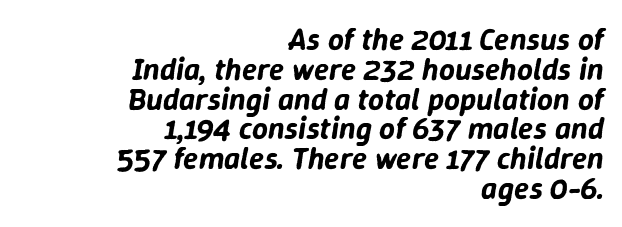
Do the characters align in a grid? No, the font is proportional. A bare baseline throughout the passage. The line-height multiplier appears low, near solid setting. A flush-right, rag-left setting is used for this passage. The specimen reads as italic at a glance.
